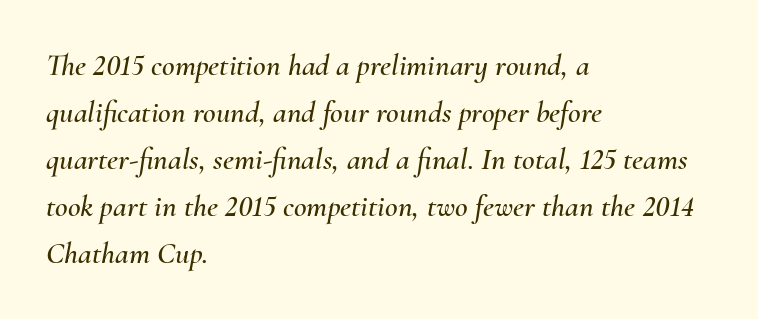
{"italic": "yes", "lean": "right", "slant_degrees": 10, "width": "normal", "stroke_contrast": "medium", "x_height": "small", "monospaced": "no", "underline": "no", "align": "left", "line_spacing": "normal", "line_spacing_ratio": 1.52, "letter_spacing": "normal", "letter_spacing_em": 0.0, "glyph_px": 31}
